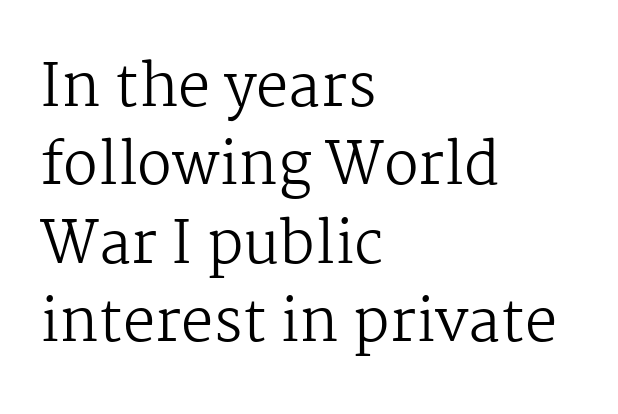
{"serif": "yes", "italic": "no", "bold": "no", "weight": "regular", "width": "normal", "stroke_contrast": "medium", "x_height": "medium", "monospaced": "no", "underline": "no", "align": "left", "line_spacing": "normal", "line_spacing_ratio": 1.35, "letter_spacing": "normal", "letter_spacing_em": 0.0, "glyph_px": 58}
